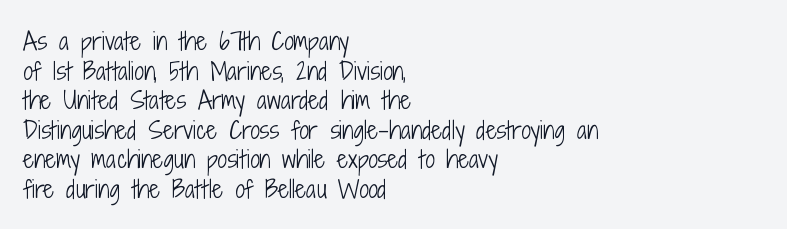
{"italic": "no", "bold": "no", "underline": "no", "align": "left", "line_spacing_ratio": 1.23, "letter_spacing": "normal", "letter_spacing_em": 0.0, "glyph_px": 24}
